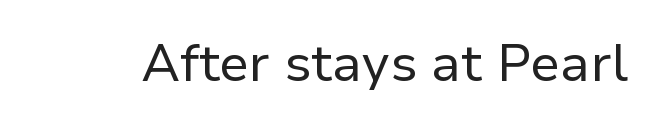
The image shows 52 px regular-weight sans-serif type, upright; set normal letter spacing, not underlined; low stroke contrast and a medium x-height.
